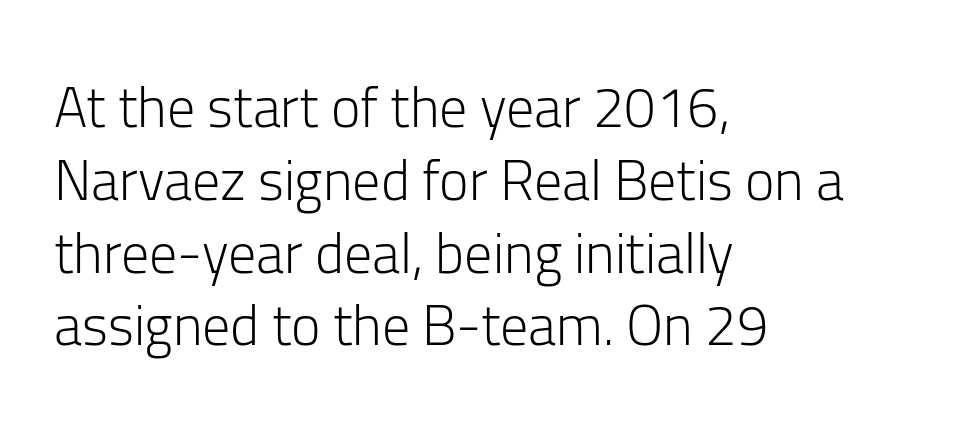
Stroke thickness stays within the range of a standard reading face or lighter. Italic: no, the glyphs are upright roman. You could not count columns in this text — the font is proportionally spaced. The words here are not underlined.
